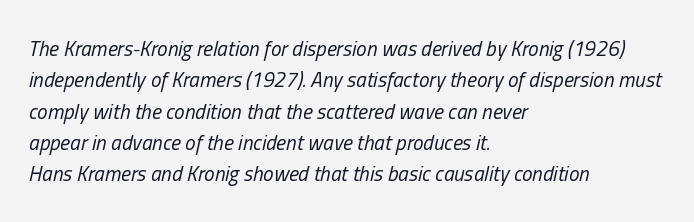
{"italic": "yes", "lean": "right", "slant_degrees": 13, "bold": "no", "underline": "no", "align": "left", "line_spacing": "normal", "line_spacing_ratio": 1.49, "letter_spacing": "normal", "letter_spacing_em": 0.0, "glyph_px": 21}
